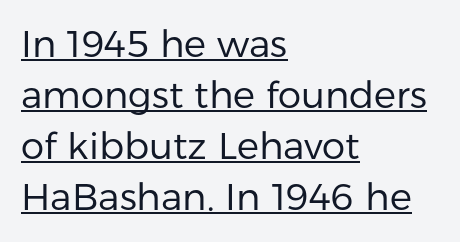
{"serif": "no", "italic": "no", "bold": "no", "weight": "regular", "width": "normal", "stroke_contrast": "low", "x_height": "medium", "monospaced": "no", "underline": "yes", "align": "left", "line_spacing": "normal", "line_spacing_ratio": 1.38, "letter_spacing": "normal", "letter_spacing_em": 0.0, "glyph_px": 37}
